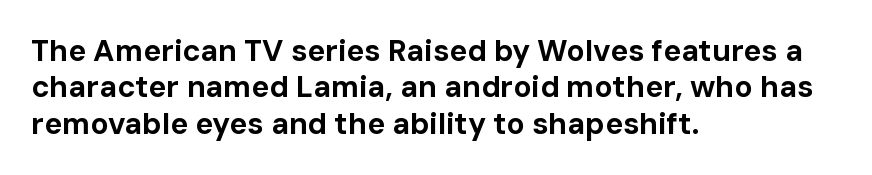
The image shows 30 px bold sans-serif type, upright; set left-aligned, line spacing 1.21x, normal letter spacing, not underlined; low stroke contrast and a medium x-height.
